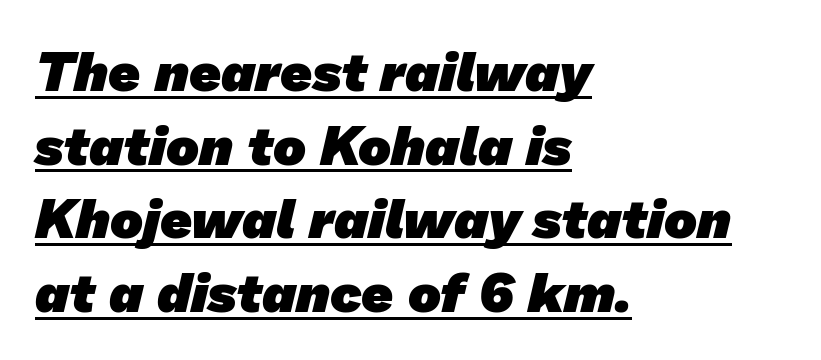
Q: Is the text bold? A: Yes.
Q: Is the typeface a serif or a sans-serif typeface? A: Sans-serif.
Q: Is the text underlined? A: Yes.
Q: How is the paragraph aligned? A: Left-aligned.
Q: Is the spacing between letters normal or unusually wide? A: Normal.
Q: Is the spacing between lines tight, normal or loose? A: Normal.
Q: Width (condensed, normal, or wide)? A: Normal.
Q: Stroke contrast? A: Low.
Q: x-height? A: Medium.
Q: Monospaced? A: No.
